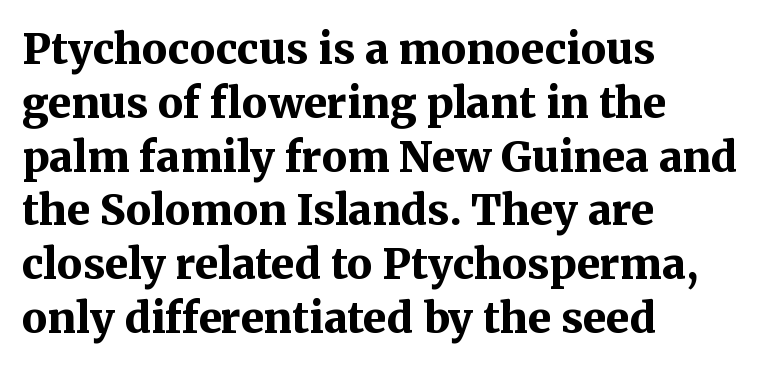
The image shows 42 px bold serif type, upright; set left-aligned, normal line spacing (1.28x), normal letter spacing, not underlined; medium stroke contrast and a medium x-height.
